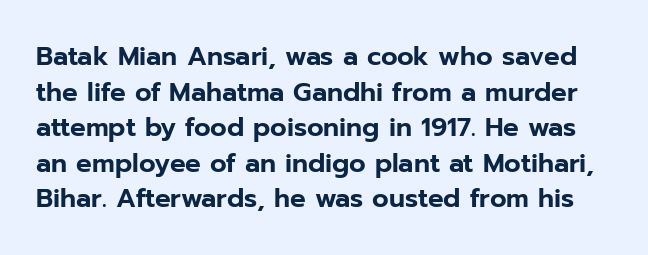
Honestly, the letter spacing is just normal — you wouldn't notice it. If you measured baseline to baseline, you'd find a middling distance. Underlining? Definitely not there. It's the straight-up-and-down kind of type.
